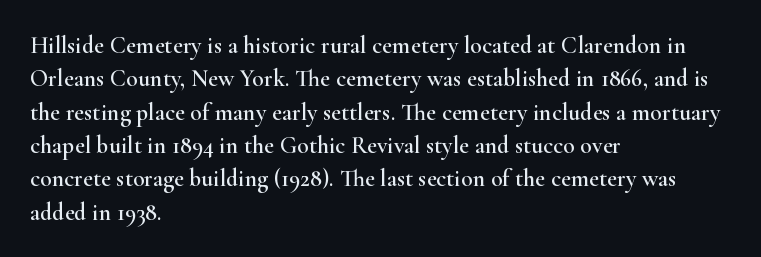
Q: Is the text italic (slanted)? A: No, it is upright.
Q: Is the text underlined? A: No.
Q: How is the paragraph aligned? A: Left-aligned.
Q: Is the spacing between letters normal or unusually wide? A: Normal.
Q: Is the spacing between lines tight, normal or loose? A: Normal.
